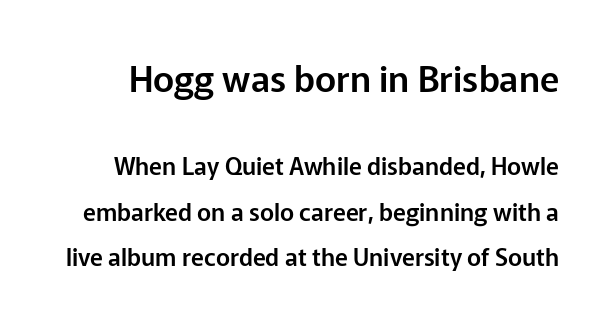
The rendering uses natural spacing where letterforms have individual widths. Look at the glyph heights: the upper group is clearly the bigger setting. Any mark beneath the type? The region is blank. Baseline-to-baseline distance is far greater than the letter height. Honestly, the letter spacing is just normal — you wouldn't notice it. If you drew a line through each stem, it would be perfectly vertical.
